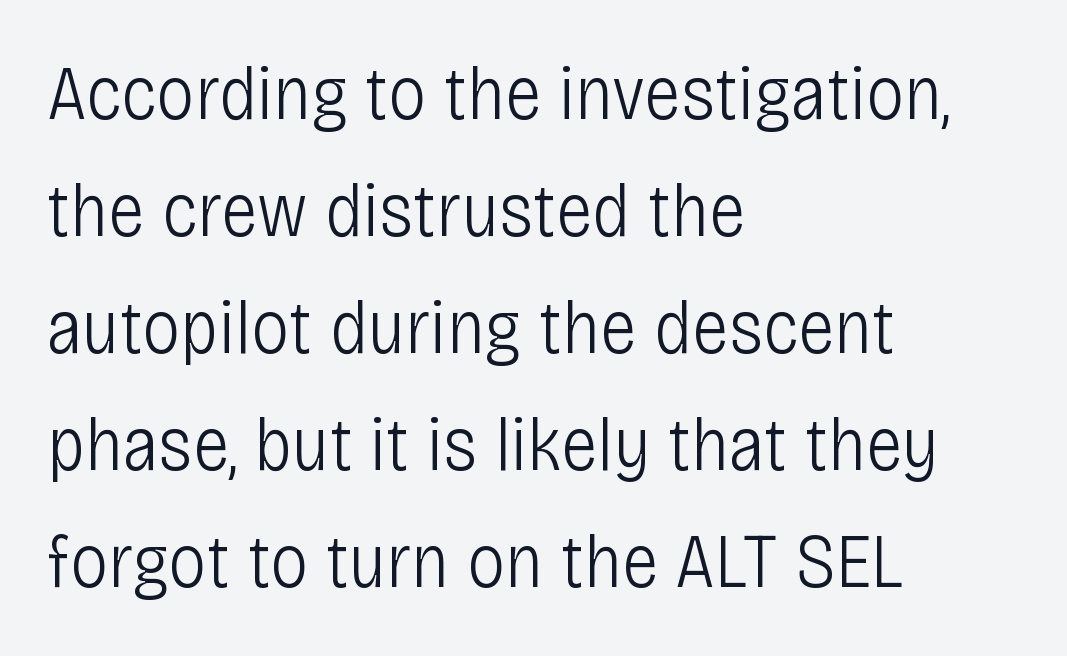
The image shows 77 px light, condensed sans-serif type, upright; set left-aligned, normal line spacing (1.52x), normal letter spacing, not underlined; low stroke contrast and a large x-height.
